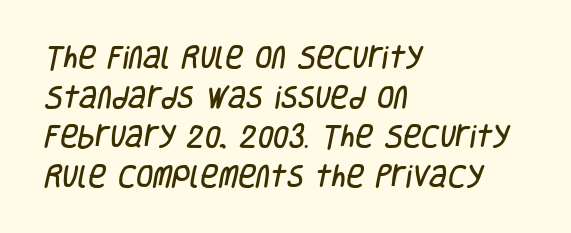
Q: Is the text underlined? A: No.
Q: How is the paragraph aligned? A: Left-aligned.
Q: Is the spacing between letters normal or unusually wide? A: Normal.
Q: Is the spacing between lines tight, normal or loose? A: Normal.
